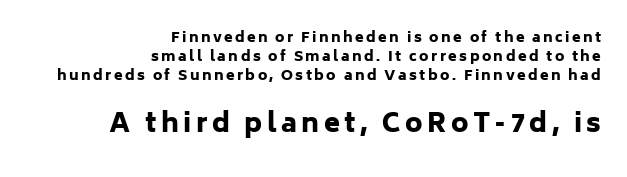
The space directly below the letters is spotless. The rendering uses a moderate line-height, typical for paragraphs. Horizontally, the lines are justified to the trailing edge only. The lettering holds an erect, upright posture throughout. The letters are bold, with thick, heavy strokes.
